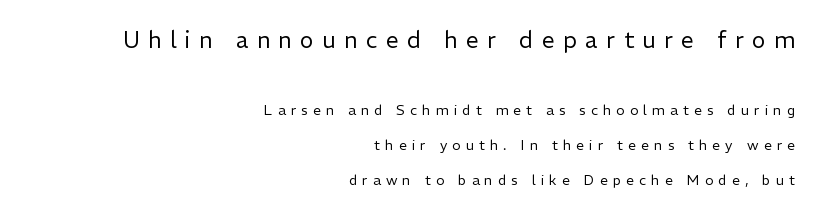
The image shows 23 px text type, upright; set right-aligned, loose line spacing (2.5x), unusually wide letter spacing (+0.37 em), not underlined; the first (top) block is 1.64x larger.
